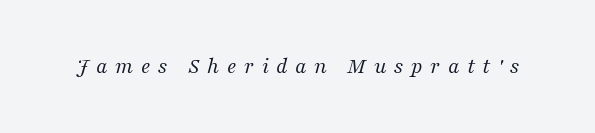
{"italic": "yes", "lean": "right", "slant_degrees": 16, "bold": "no", "underline": "no", "letter_spacing": "wide", "letter_spacing_em": 0.33, "glyph_px": 23}
